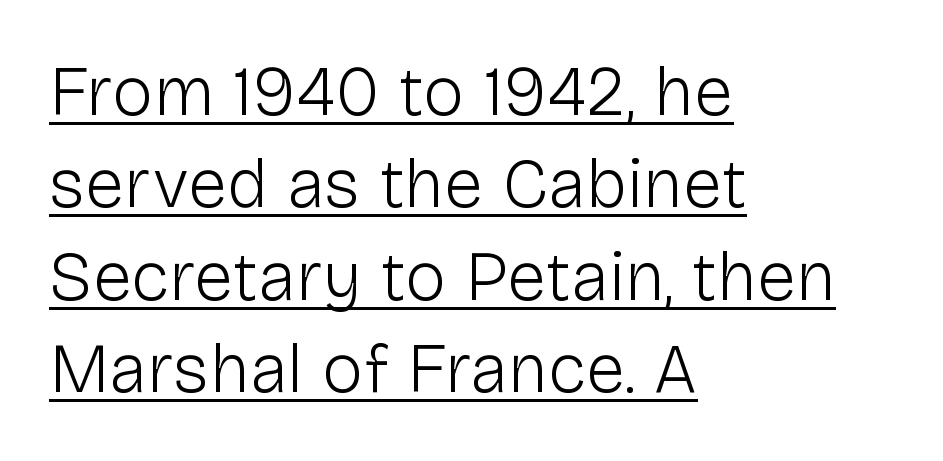
The image shows 70 px light sans-serif type, upright; set left-aligned, normal line spacing (1.32x), normal letter spacing, underlined; low stroke contrast and a medium x-height.
